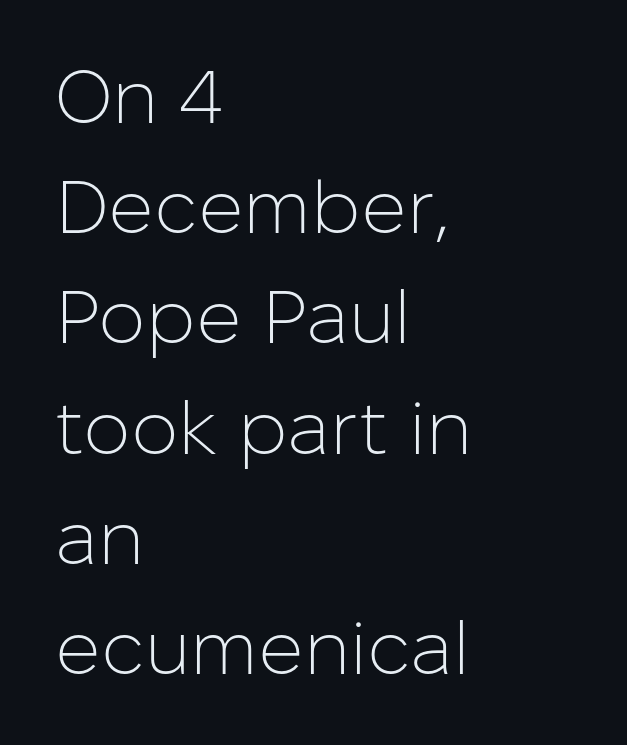
The image shows 75 px light sans-serif type, upright; set left-aligned, normal line spacing (1.47x), normal letter spacing, not underlined; low stroke contrast and a medium x-height.
